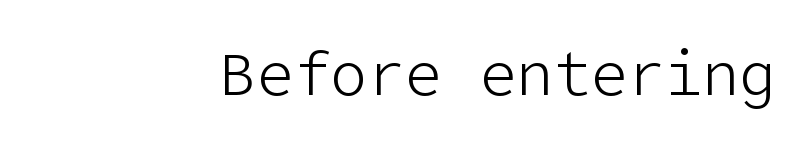
The image shows 62 px light sans-serif type, upright; set normal letter spacing, not underlined; low stroke contrast and a medium x-height.
